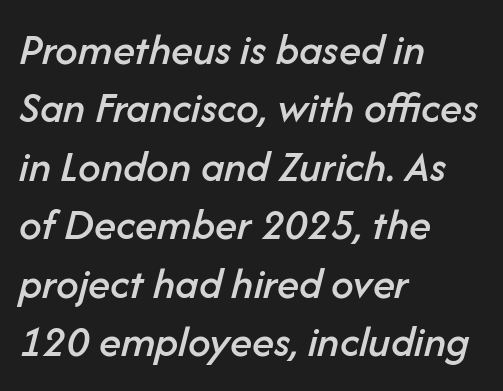
Q: Is the text italic (slanted)? A: Yes, it leans right by about 14 degrees.
Q: Is the text underlined? A: No.
Q: How is the paragraph aligned? A: Left-aligned.
Q: Is the spacing between letters normal or unusually wide? A: Normal.
Q: Is the spacing between lines tight, normal or loose? A: Normal.
Q: Width (condensed, normal, or wide)? A: Normal.
Q: Stroke contrast? A: Low.
Q: x-height? A: Medium.
Q: Monospaced? A: No.
